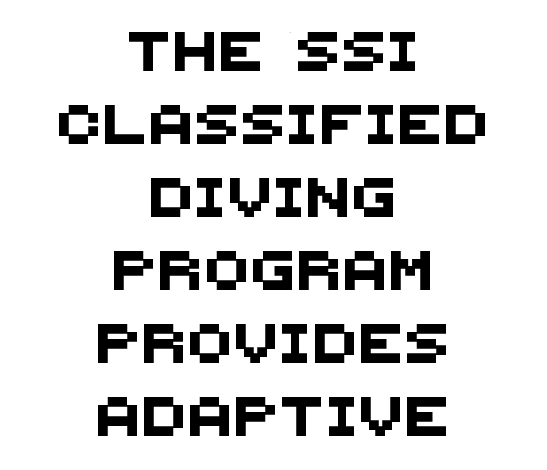
The image shows 39 px sans-serif type; set centered, line spacing 1.87x, not underlined; medium stroke contrast and a large x-height.
